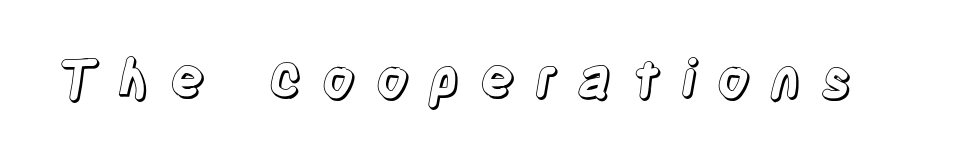
The letters advance in unequal steps, a hallmark of proportional type. Letters rest on an invisible, unmarked baseline. There is plenty of visible air inserted between adjacent glyphs.
